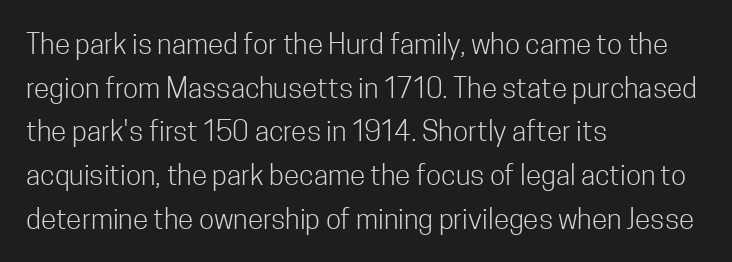
Inter-character spacing is left at the font's built-in metrics. The rows are spaced the way most documents space them. The words here are not underlined. The weight would be labelled regular, book, light, or lighter still. Spacing verdict: proportional, widths tailored to each character. Leftover space on each line is placed entirely after the last word.
